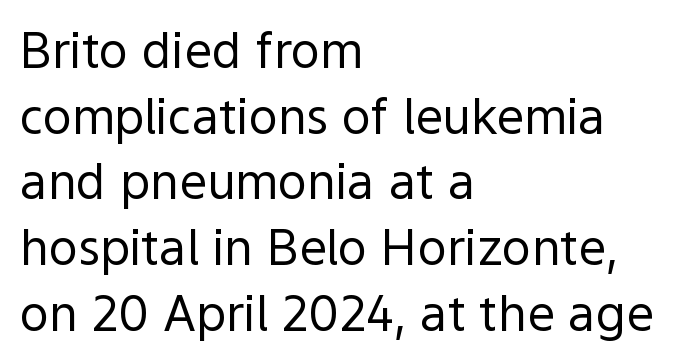
{"serif": "no", "italic": "no", "bold": "no", "weight": "regular", "width": "normal", "x_height": "medium", "monospaced": "no", "underline": "no", "align": "left", "line_spacing": "normal", "line_spacing_ratio": 1.34, "letter_spacing": "normal", "letter_spacing_em": 0.0, "glyph_px": 49}
